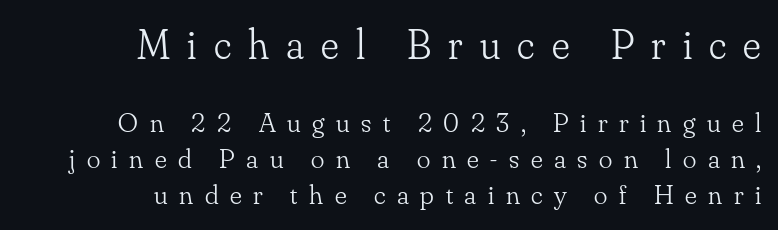
Q: Is the text bold? A: No.
Q: Is the text italic (slanted)? A: No, it is upright.
Q: Is the typeface a serif or a sans-serif typeface? A: Serif.
Q: Is the text underlined? A: No.
Q: How is the paragraph aligned? A: Right-aligned.
Q: Is the spacing between letters normal or unusually wide? A: Unusually wide.
Q: Is the spacing between lines tight, normal or loose? A: Normal.
Q: Which block of text is set in a larger size, the first (top) or the second (bottom)? A: The first (top) one.
Q: Width (condensed, normal, or wide)? A: Normal.
Q: Stroke contrast? A: Low.
Q: x-height? A: Small.
Q: Monospaced? A: No.
